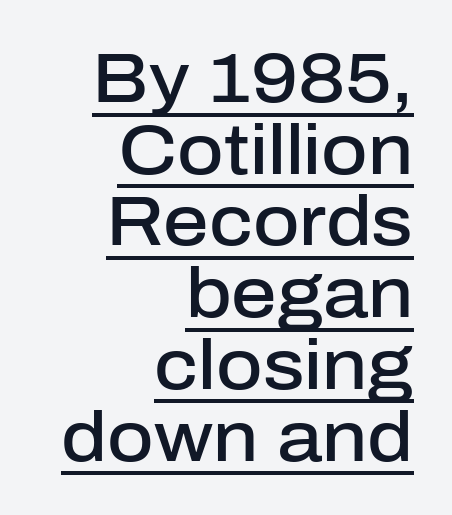
{"serif": "no", "italic": "no", "bold": "semi", "weight": "semibold", "width": "normal", "stroke_contrast": "low", "x_height": "medium", "monospaced": "no", "underline": "yes", "align": "right", "line_spacing": "tight", "line_spacing_ratio": 1.01, "letter_spacing": "normal", "letter_spacing_em": 0.0, "glyph_px": 71}
